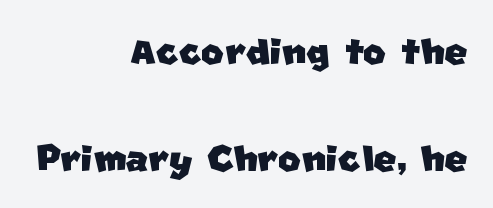
{"serif": "no", "width": "normal", "stroke_contrast": "low", "x_height": "large", "monospaced": "no", "underline": "no", "align": "right", "line_spacing": "loose", "line_spacing_ratio": 2.19, "letter_spacing": "normal", "letter_spacing_em": 0.0, "glyph_px": 49}
